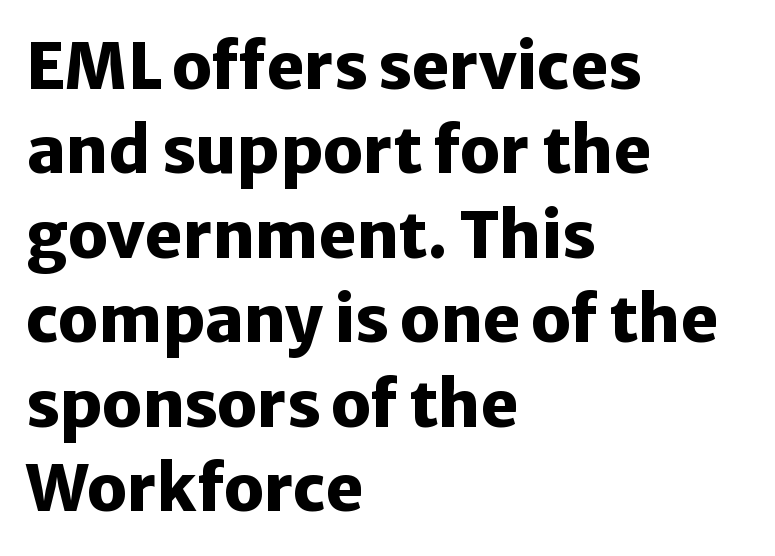
{"serif": "no", "italic": "no", "bold": "yes", "weight": "heavy", "width": "normal", "stroke_contrast": "low", "x_height": "medium", "monospaced": "no", "underline": "no", "align": "left", "line_spacing": "normal", "line_spacing_ratio": 1.32, "letter_spacing": "normal", "letter_spacing_em": 0.0, "glyph_px": 64}
